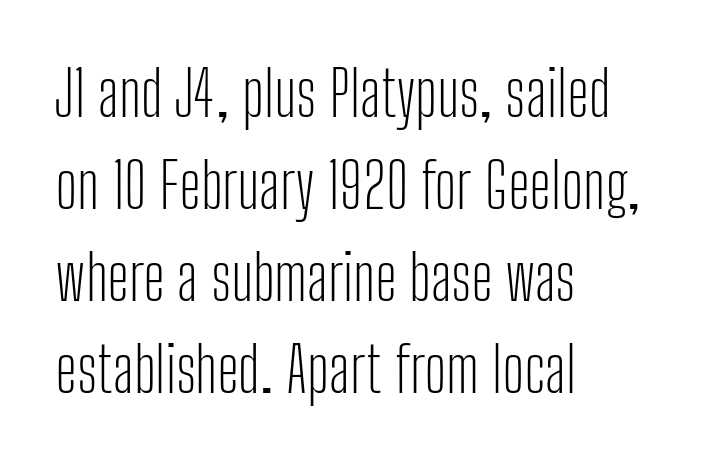
The image shows 63 px light, condensed sans-serif type, upright; set left-aligned, normal line spacing (1.46x), normal letter spacing, not underlined; low stroke contrast and a medium x-height.
